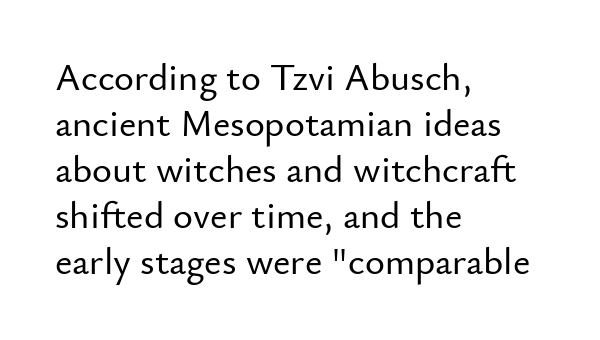
{"serif": "no", "italic": "no", "width": "normal", "stroke_contrast": "low", "x_height": "small", "monospaced": "no", "underline": "no", "align": "left", "line_spacing_ratio": 1.21, "letter_spacing": "normal", "letter_spacing_em": 0.0, "glyph_px": 38}
